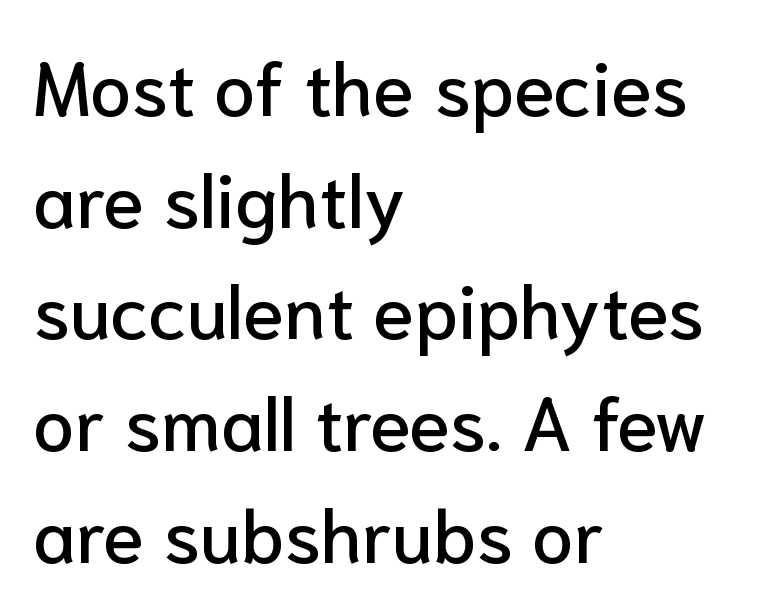
{"serif": "no", "italic": "no", "width": "normal", "stroke_contrast": "low", "x_height": "medium", "monospaced": "no", "underline": "no", "align": "left", "line_spacing": "normal", "line_spacing_ratio": 1.49, "letter_spacing": "normal", "letter_spacing_em": 0.0, "glyph_px": 75}
